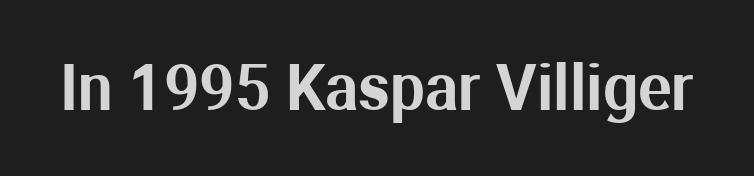
The image shows 62 px sans-serif type, upright; set normal letter spacing, not underlined; medium stroke contrast and a medium x-height.
